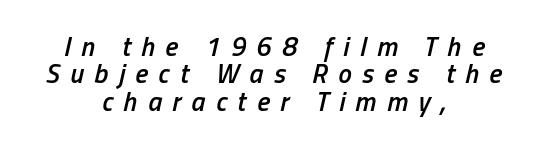
Q: Is the text bold? A: Semi-bold.
Q: Is the text italic (slanted)? A: Yes, it leans right by about 13 degrees.
Q: Is the text underlined? A: No.
Q: How is the paragraph aligned? A: Centered.
Q: Is the spacing between letters normal or unusually wide? A: Unusually wide.
Q: Is the spacing between lines tight, normal or loose? A: Tight.
